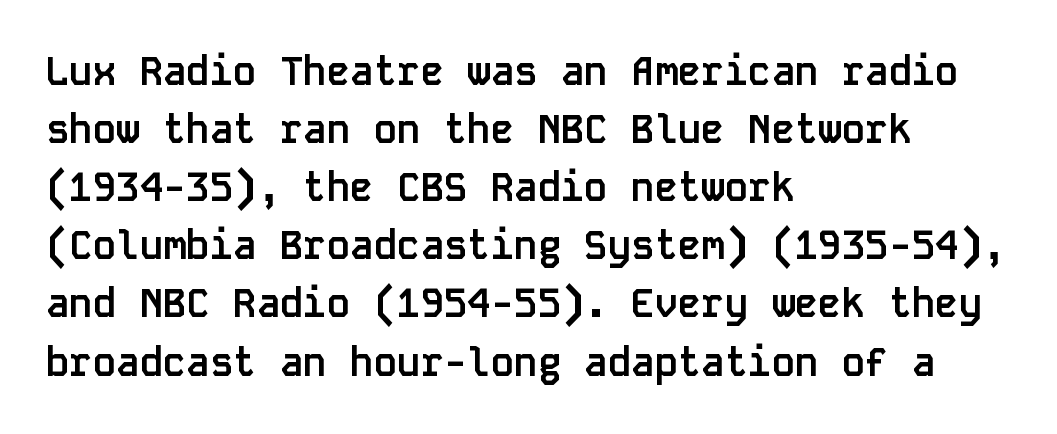
Q: Is the text bold? A: Yes.
Q: Is the text italic (slanted)? A: No, it is upright.
Q: Is the typeface a serif or a sans-serif typeface? A: Sans-serif.
Q: Is the text underlined? A: No.
Q: How is the paragraph aligned? A: Left-aligned.
Q: Is the spacing between letters normal or unusually wide? A: Normal.
Q: Is the spacing between lines tight, normal or loose? A: Normal.
Q: Width (condensed, normal, or wide)? A: Normal.
Q: Stroke contrast? A: Low.
Q: x-height? A: Large.
Q: Monospaced? A: Yes.
